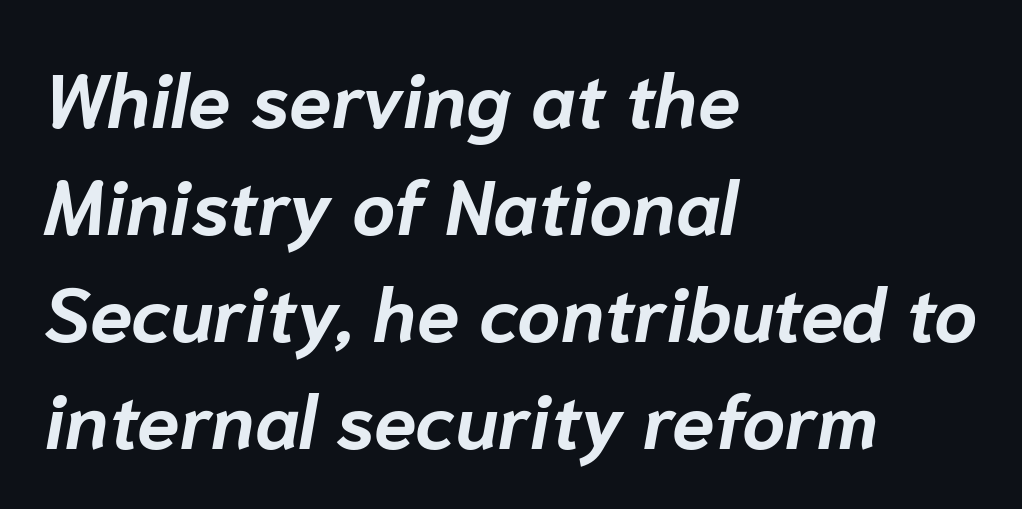
Q: Is the text bold? A: Yes.
Q: Is the text italic (slanted)? A: Yes, it leans right by about 10 degrees.
Q: Is the text underlined? A: No.
Q: How is the paragraph aligned? A: Left-aligned.
Q: Is the spacing between letters normal or unusually wide? A: Normal.
Q: Is the spacing between lines tight, normal or loose? A: Normal.
Q: Width (condensed, normal, or wide)? A: Normal.
Q: Stroke contrast? A: Low.
Q: x-height? A: Medium.
Q: Monospaced? A: No.
